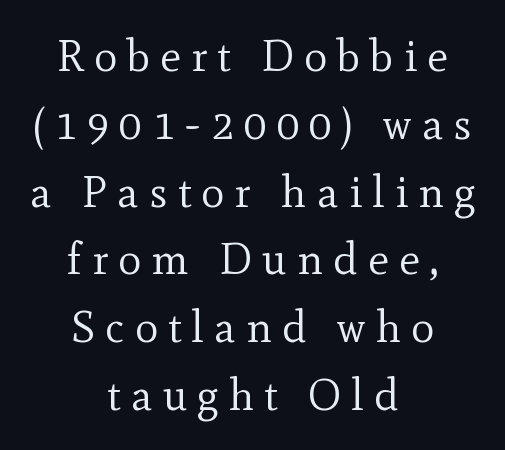
Q: Is the text bold? A: No.
Q: Is the text italic (slanted)? A: No, it is upright.
Q: Is the typeface a serif or a sans-serif typeface? A: Serif.
Q: Is the text underlined? A: No.
Q: How is the paragraph aligned? A: Centered.
Q: Is the spacing between letters normal or unusually wide? A: Unusually wide.
Q: Is the spacing between lines tight, normal or loose? A: Normal.
Q: Width (condensed, normal, or wide)? A: Normal.
Q: x-height? A: Small.
Q: Monospaced? A: No.
